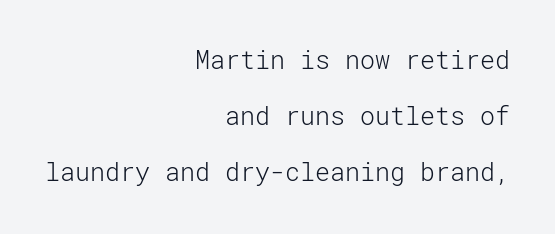
{"italic": "no", "bold": "no", "underline": "no", "align": "right", "line_spacing": "loose", "line_spacing_ratio": 2.25, "letter_spacing": "normal", "letter_spacing_em": 0.0, "glyph_px": 25}
